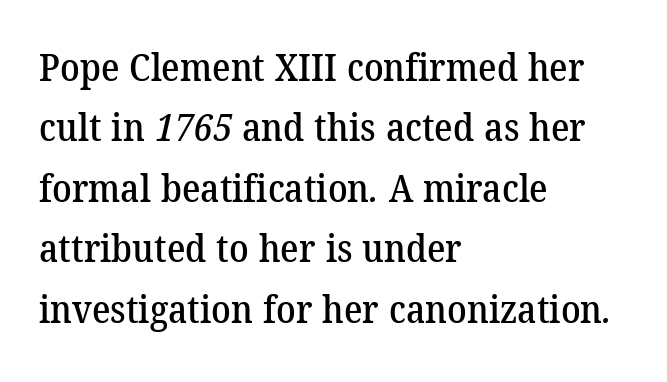
The image shows 39 px serif type; set left-aligned, normal line spacing (1.55x), normal letter spacing, not underlined; low stroke contrast and a medium x-height.
